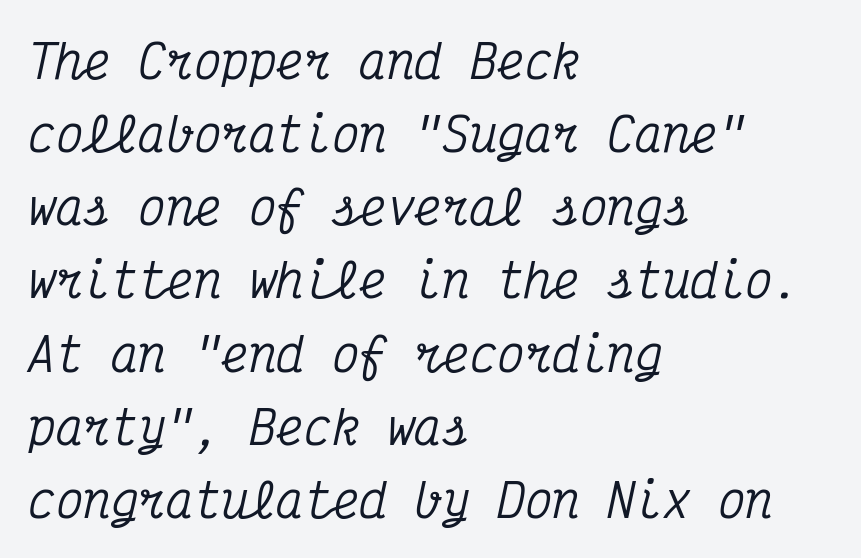
You could call the tracking neutral — neither tight nor loose. Typographically, this falls in the serif category. Check the space under the baseline: it is left empty. Compared with typical paragraphs, the rows here are spaced about the same.
